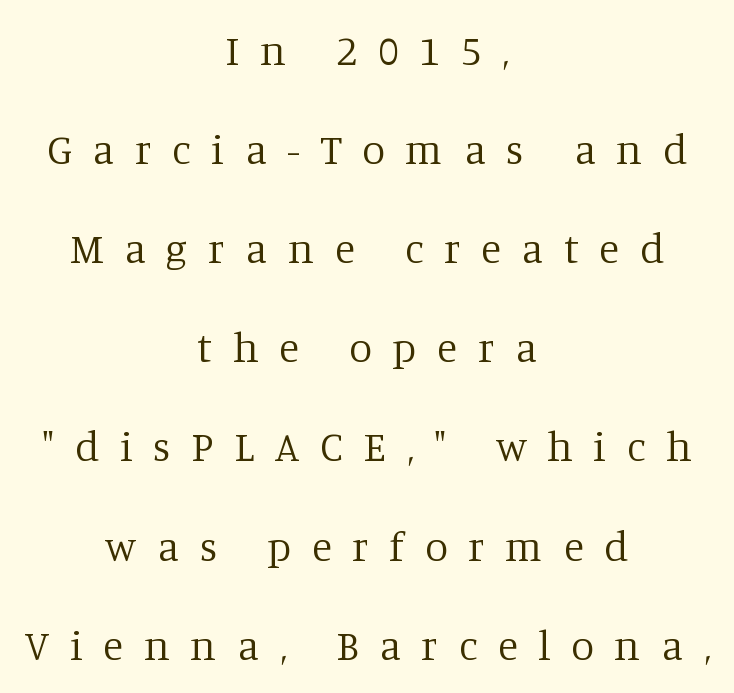
Q: Is the text bold? A: No.
Q: Is the text italic (slanted)? A: No, it is upright.
Q: Is the typeface a serif or a sans-serif typeface? A: Serif.
Q: Is the text underlined? A: No.
Q: How is the paragraph aligned? A: Centered.
Q: Is the spacing between letters normal or unusually wide? A: Unusually wide.
Q: Is the spacing between lines tight, normal or loose? A: Loose.
Q: Width (condensed, normal, or wide)? A: Normal.
Q: Stroke contrast? A: Low.
Q: x-height? A: Large.
Q: Monospaced? A: No.
